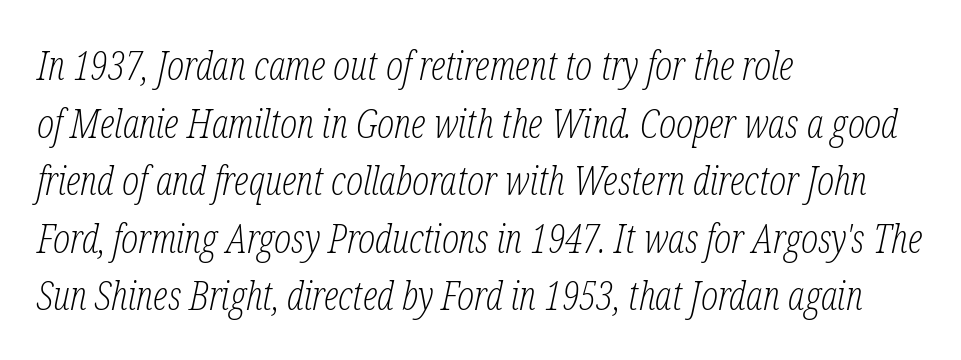
{"serif": "yes", "italic": "yes", "lean": "right", "slant_degrees": 12, "bold": "no", "weight": "light", "width": "condensed", "stroke_contrast": "low", "x_height": "medium", "monospaced": "no", "underline": "no", "align": "left", "line_spacing": "normal", "line_spacing_ratio": 1.44, "letter_spacing": "normal", "letter_spacing_em": 0.0, "glyph_px": 40}
